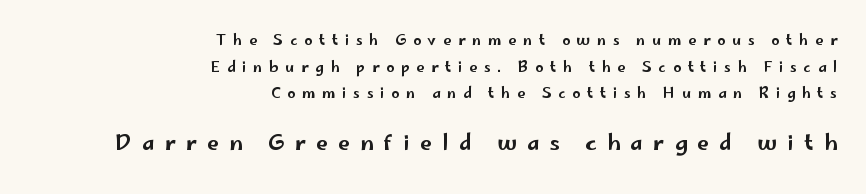
The image shows 21 px text type, upright; set right-aligned, loose line spacing (1.91x), unusually wide letter spacing (+0.49 em), not underlined; the second (bottom) block is 1.5x larger.
